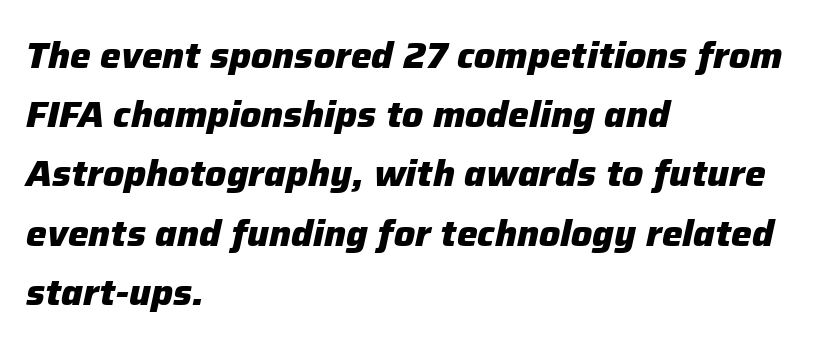
{"italic": "yes", "lean": "right", "slant_degrees": 12, "bold": "yes", "weight": "heavy", "width": "normal", "stroke_contrast": "low", "x_height": "medium", "monospaced": "no", "underline": "no", "align": "left", "line_spacing": "normal", "line_spacing_ratio": 1.6, "letter_spacing": "normal", "letter_spacing_em": 0.0, "glyph_px": 37}
